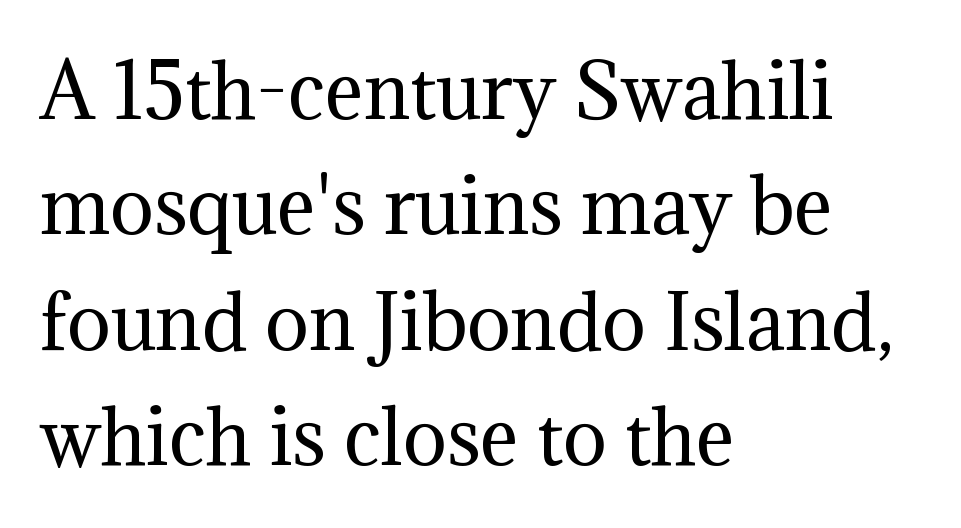
The image shows 73 px regular-weight serif type, upright; set left-aligned, normal line spacing (1.58x), normal letter spacing, not underlined; medium stroke contrast and a medium x-height.
